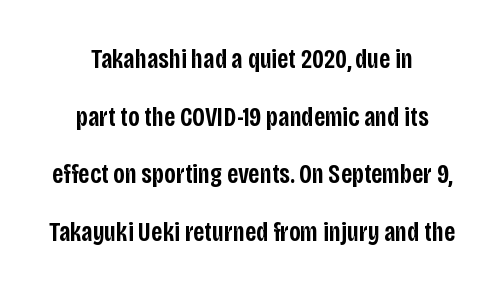
Neither beginnings nor endings align; midpoints do. A roman cut, with each character standing at attention. The font is running at a semibold setting, under full bold. Check under the words: just untouched page. The passage shown stacks its lines with a broad gap.
